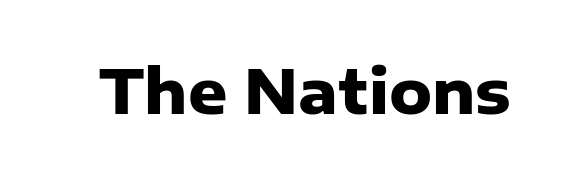
The image shows 61 px heavy sans-serif type, upright; set normal letter spacing, not underlined; low stroke contrast and a medium x-height.
